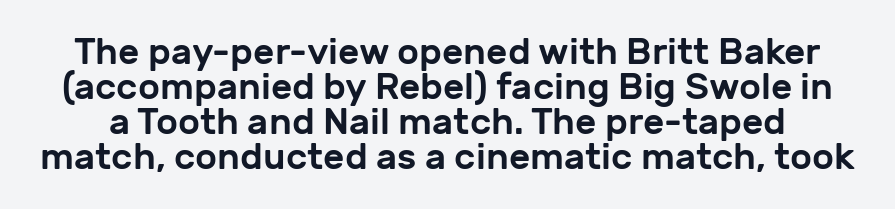
Q: Is the text italic (slanted)? A: No, it is upright.
Q: Is the typeface a serif or a sans-serif typeface? A: Sans-serif.
Q: Is the text underlined? A: No.
Q: Is the spacing between letters normal or unusually wide? A: Normal.
Q: Is the spacing between lines tight, normal or loose? A: Tight.
Q: Width (condensed, normal, or wide)? A: Normal.
Q: Stroke contrast? A: Low.
Q: x-height? A: Medium.
Q: Monospaced? A: No.
